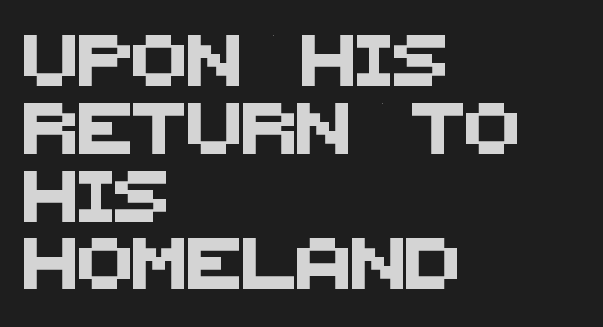
{"serif": "no", "width": "normal", "stroke_contrast": "medium", "x_height": "large", "monospaced": "no", "underline": "no", "align": "left", "line_spacing": "normal", "line_spacing_ratio": 1.33, "letter_spacing": "normal", "letter_spacing_em": 0.0, "glyph_px": 51}
